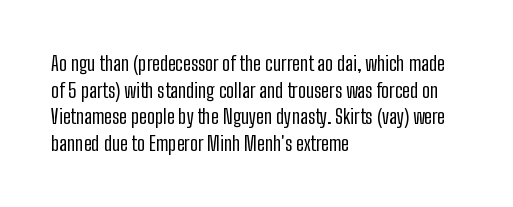
The image shows 20 px text type, upright; set left-aligned, normal line spacing (1.33x), normal letter spacing, not underlined.
